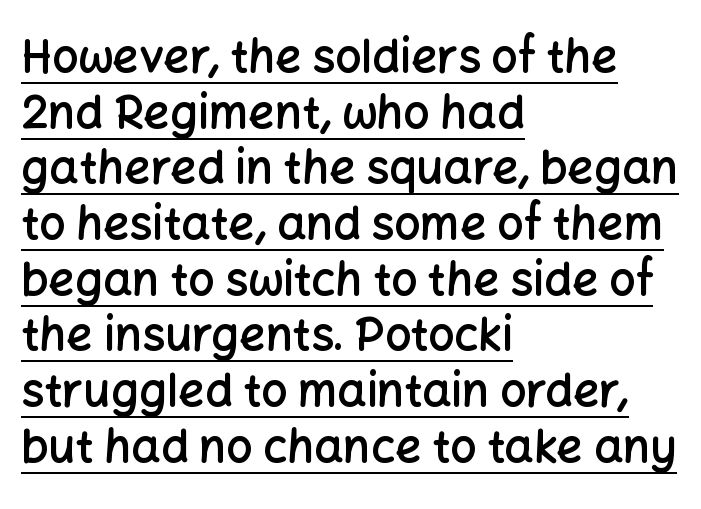
The image shows 46 px semibold sans-serif type, upright; set left-aligned, line spacing 1.21x, normal letter spacing, underlined; low stroke contrast and a medium x-height.
